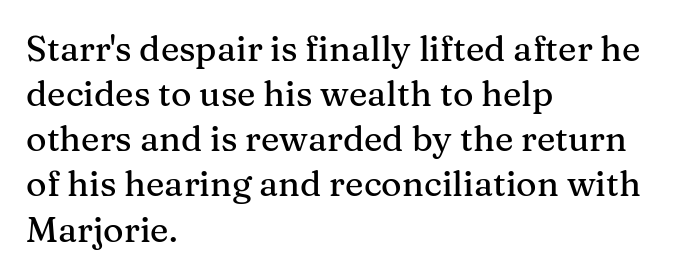
The image shows 35 px serif type, upright; set left-aligned, normal line spacing (1.29x), normal letter spacing, not underlined; medium stroke contrast and a medium x-height.
